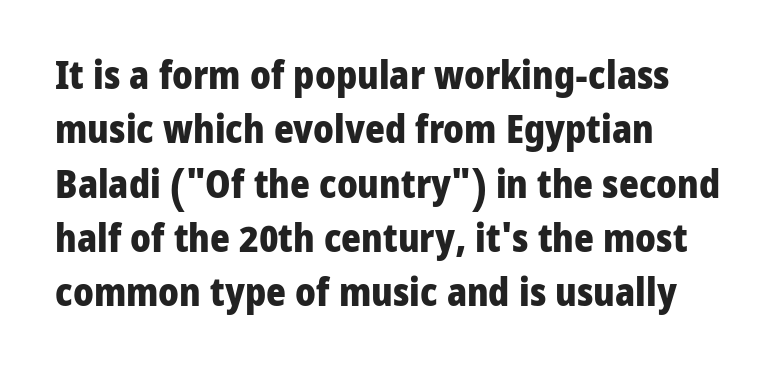
Visually the block forms a straight wall on the left and a jagged coastline on the right. The glyphs have the mass of a bold cut. Is this a sans? Yes — the strokes have no serifs. The rendering uses natural spacing where letterforms have individual widths. Style check: upright. The space beneath each line is pristine and unruled.
